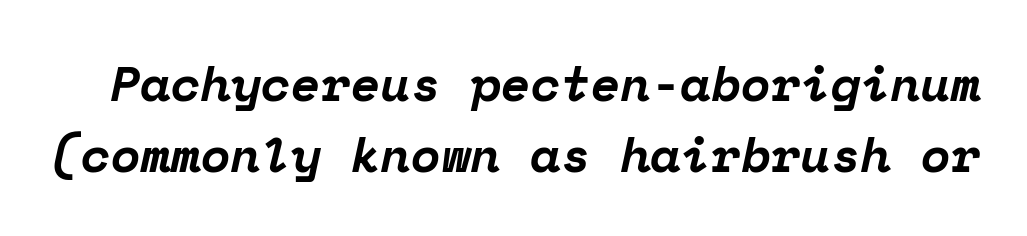
Q: Is the text bold? A: Yes.
Q: Is the text italic (slanted)? A: Yes, it leans right by about 12 degrees.
Q: Is the typeface a serif or a sans-serif typeface? A: Serif.
Q: Is the text underlined? A: No.
Q: Is the spacing between letters normal or unusually wide? A: Normal.
Q: Is the spacing between lines tight, normal or loose? A: Normal.
Q: Width (condensed, normal, or wide)? A: Normal.
Q: Stroke contrast? A: Low.
Q: x-height? A: Medium.
Q: Monospaced? A: Yes.
